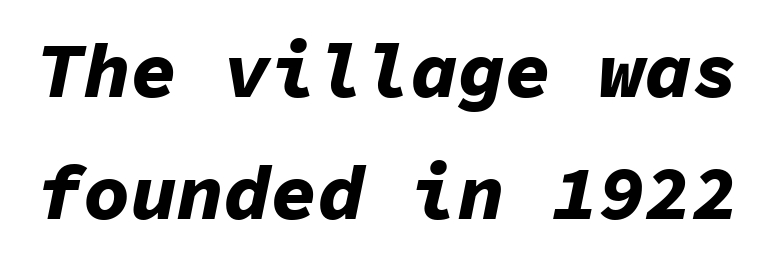
{"italic": "yes", "lean": "right", "slant_degrees": 11, "bold": "yes", "weight": "bold", "width": "normal", "stroke_contrast": "low", "x_height": "medium", "monospaced": "yes", "underline": "no", "line_spacing": "normal", "line_spacing_ratio": 1.56, "letter_spacing": "normal", "letter_spacing_em": 0.0, "glyph_px": 78}
